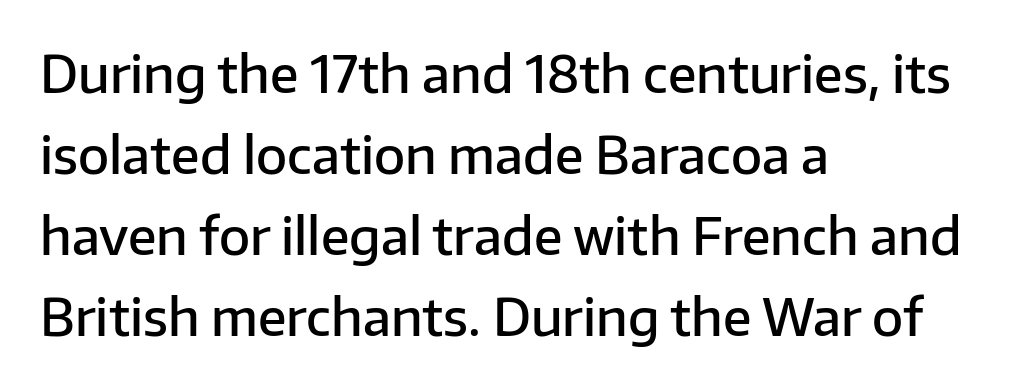
{"serif": "no", "italic": "no", "bold": "semi", "weight": "semibold", "width": "normal", "stroke_contrast": "low", "x_height": "medium", "monospaced": "no", "underline": "no", "align": "left", "line_spacing": "normal", "line_spacing_ratio": 1.59, "letter_spacing": "normal", "letter_spacing_em": 0.0, "glyph_px": 51}
